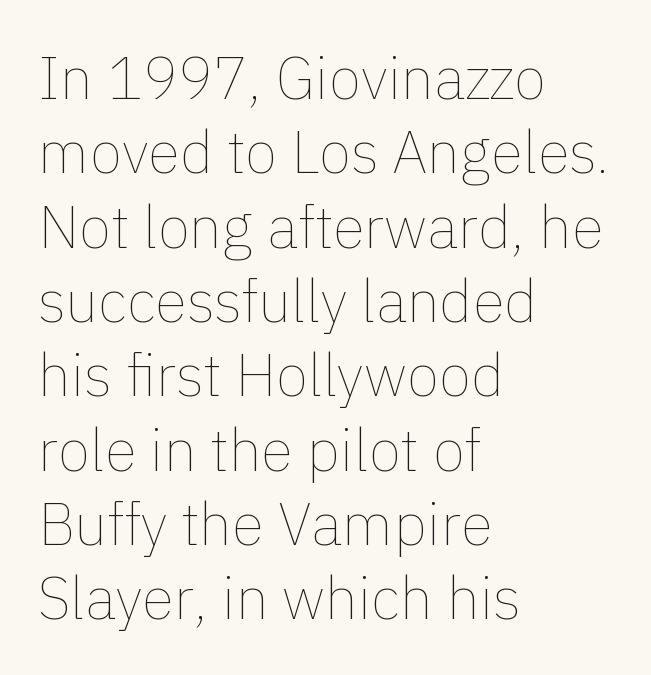
{"italic": "no", "bold": "no", "weight": "thin", "width": "normal", "x_height": "medium", "monospaced": "no", "underline": "no", "align": "left", "line_spacing": "normal", "line_spacing_ratio": 1.26, "letter_spacing": "normal", "letter_spacing_em": 0.0, "glyph_px": 59}
